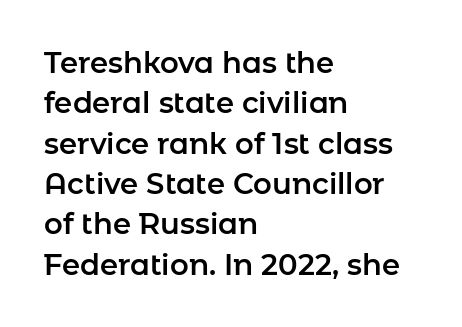
{"serif": "no", "italic": "no", "width": "normal", "stroke_contrast": "low", "x_height": "medium", "monospaced": "no", "underline": "no", "align": "left", "line_spacing": "normal", "line_spacing_ratio": 1.39, "letter_spacing": "normal", "letter_spacing_em": 0.0, "glyph_px": 29}
